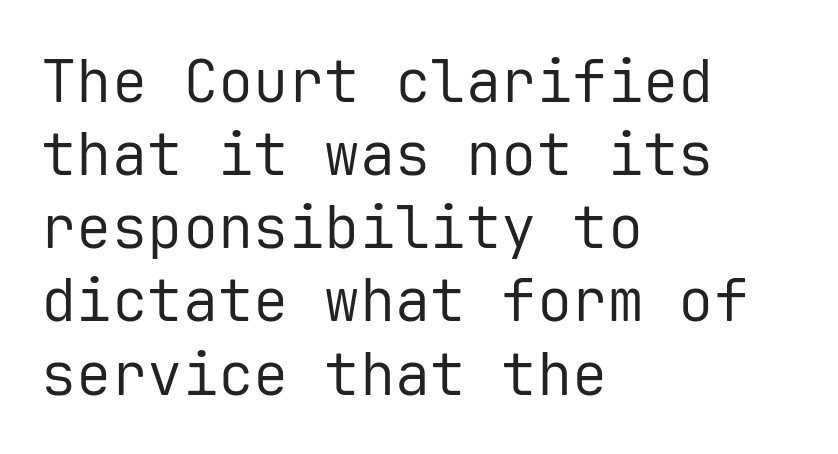
The image shows 59 px regular-weight sans-serif type, upright, monospaced; set left-aligned, line spacing 1.24x, normal letter spacing, not underlined; low stroke contrast and a medium x-height.
